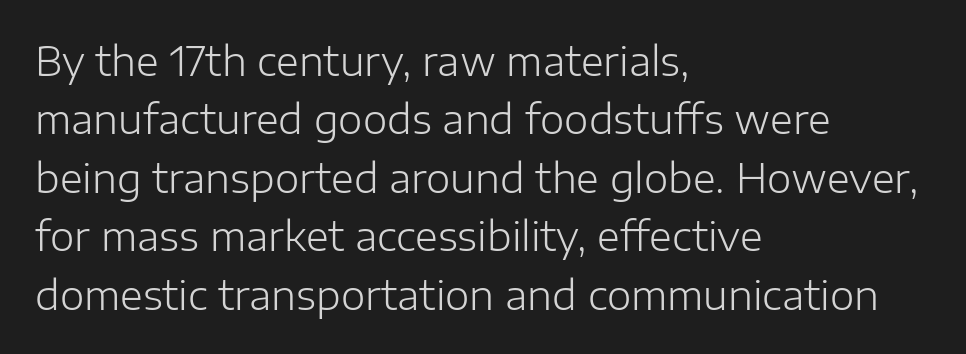
{"serif": "no", "italic": "no", "bold": "no", "weight": "light", "width": "normal", "stroke_contrast": "low", "x_height": "medium", "monospaced": "no", "underline": "no", "align": "left", "line_spacing": "normal", "line_spacing_ratio": 1.5, "letter_spacing": "normal", "letter_spacing_em": 0.0, "glyph_px": 39}
